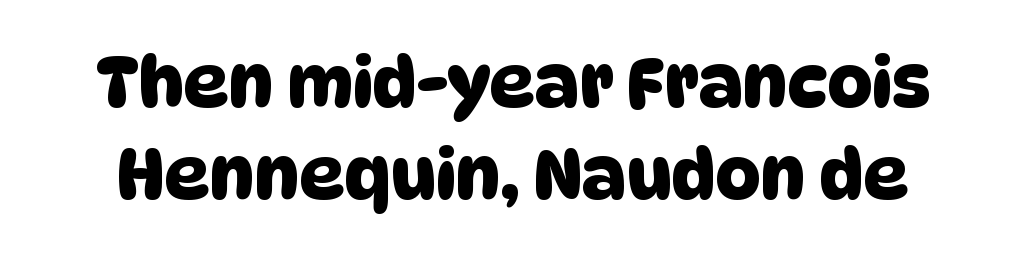
Q: Is the typeface a serif or a sans-serif typeface? A: Sans-serif.
Q: Is the text underlined? A: No.
Q: Is the spacing between letters normal or unusually wide? A: Normal.
Q: Is the spacing between lines tight, normal or loose? A: Normal.
Q: Width (condensed, normal, or wide)? A: Normal.
Q: Stroke contrast? A: Low.
Q: x-height? A: Large.
Q: Monospaced? A: No.
